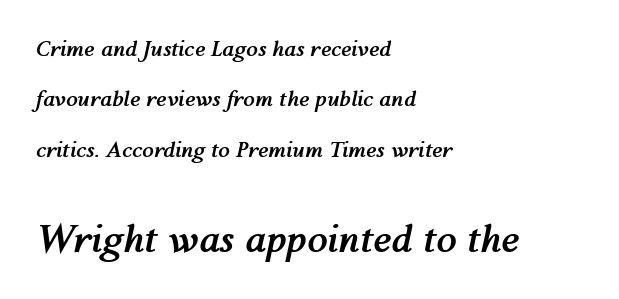
The image shows 37 px semibold type, italic (leaning right); set left-aligned, loose line spacing (2.4x), normal letter spacing, not underlined; the second (bottom) block is 1.76x larger; medium stroke contrast and a medium x-height.
